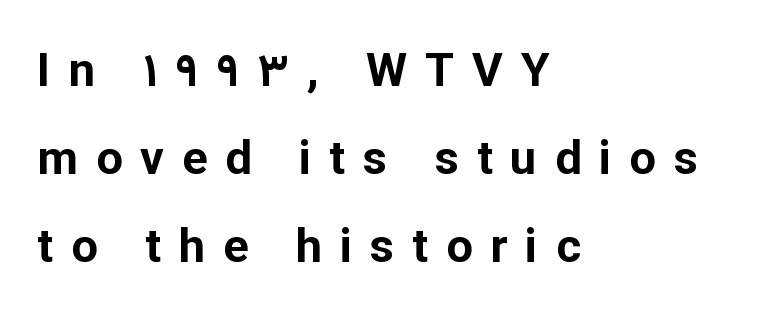
The image shows 47 px bold sans-serif type, upright; set left-aligned, line spacing 1.87x, unusually wide letter spacing (+0.38 em), not underlined; low stroke contrast and a medium x-height.
